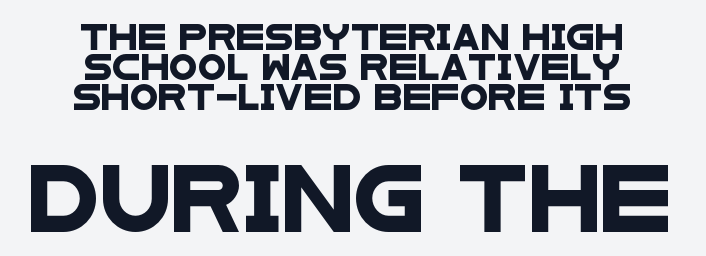
This sample has the flowing, uneven cadence of proportional lettering. Every row of glyphs is offset so its center matches the block's center. Students, note that the glyphs here touch the page at normal intervals. No word sits above an underline.
